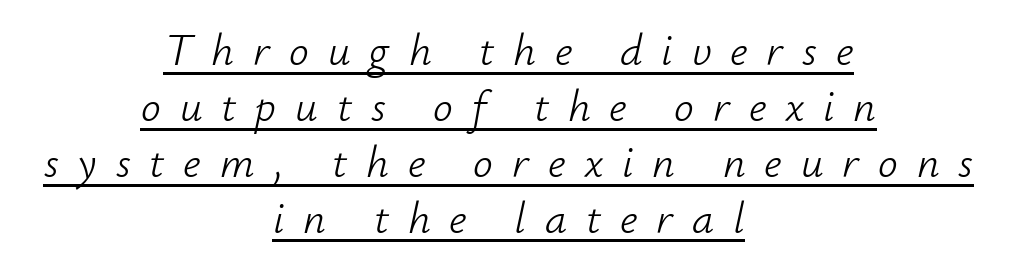
These lines have a slow, spaced-out rhythm from letter to letter. The rag falls on both sides of this text block equally. Quick note: interline space is typical. Every word sits above its own underline. Summary of weight: not heavy and not bold.
